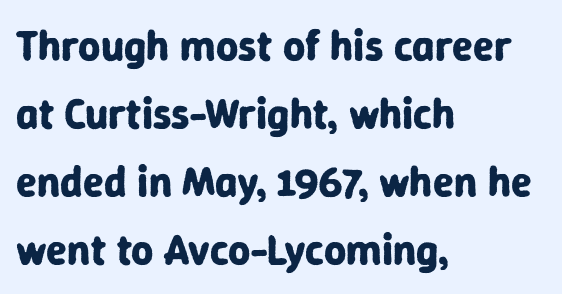
{"serif": "no", "italic": "no", "bold": "yes", "weight": "bold", "width": "normal", "stroke_contrast": "low", "x_height": "medium", "monospaced": "no", "underline": "no", "align": "left", "line_spacing": "normal", "line_spacing_ratio": 1.58, "letter_spacing": "normal", "letter_spacing_em": 0.0, "glyph_px": 43}
